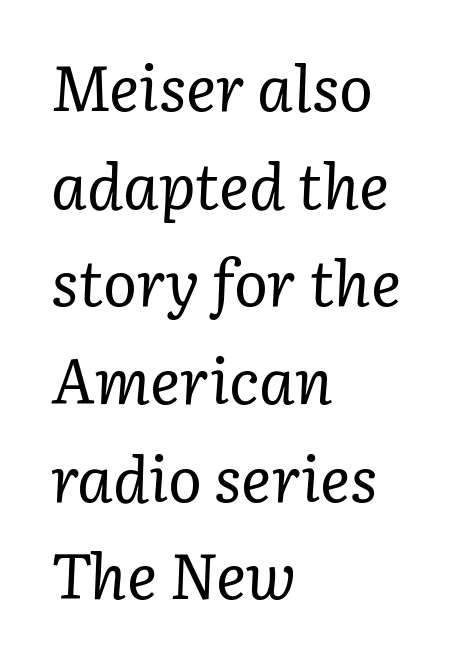
Glyph-to-glyph distance matches everyday printed text. Looks like regular typesetting: each glyph gets only the width it needs. Each row of text sits above clean, open space. These lines sit exactly where default settings would place them. Each letter's strokes conclude with small projecting serifs.
